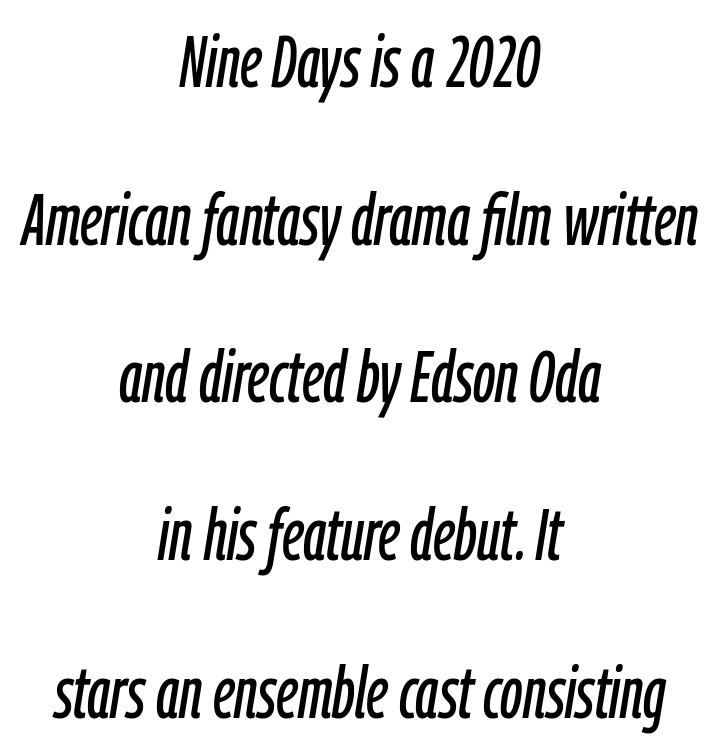
This sample has the flowing, uneven cadence of proportional lettering. Type without underlining. This is oblique type, the kind used for emphasis or titles. Does the leading feel generous? Absolutely, it's lavish. Notice how the passage keeps no hard edge, just a central spine.
